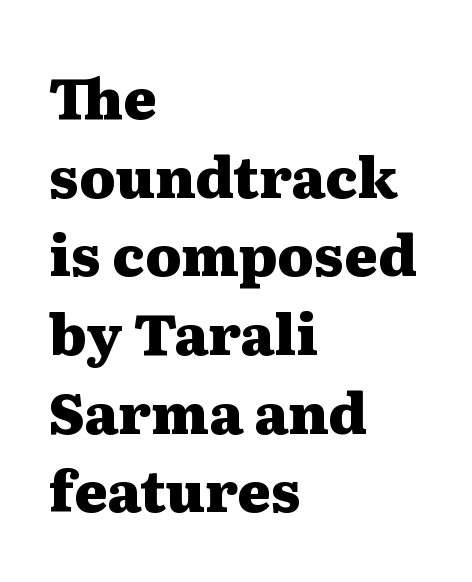
The image shows 57 px heavy, wide serif type, upright; set left-aligned, normal line spacing (1.38x), normal letter spacing, not underlined; medium stroke contrast and a medium x-height.
